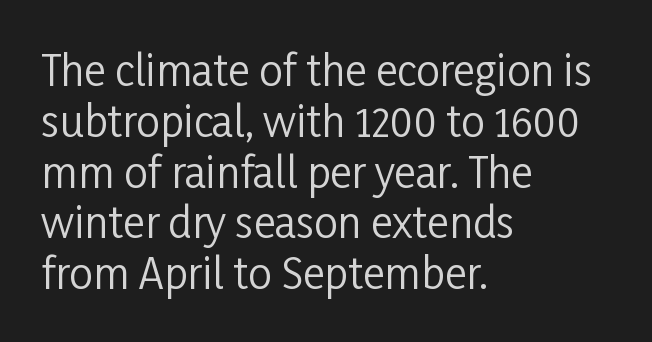
The image shows 42 px regular-weight, condensed sans-serif type, upright; set left-aligned, line spacing 1.21x, normal letter spacing, not underlined; low stroke contrast and a medium x-height.
